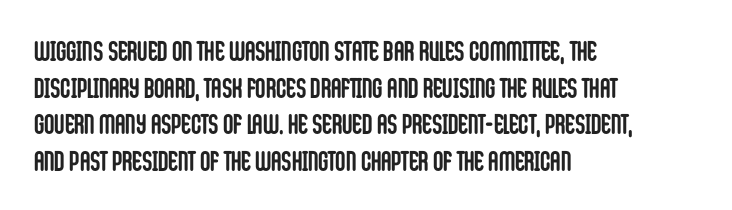
Q: Is the text bold? A: Yes.
Q: Is the text italic (slanted)? A: No, it is upright.
Q: Is the typeface a serif or a sans-serif typeface? A: Sans-serif.
Q: Is the text underlined? A: No.
Q: How is the paragraph aligned? A: Left-aligned.
Q: Is the spacing between letters normal or unusually wide? A: Normal.
Q: Is the spacing between lines tight, normal or loose? A: Normal.
Q: Width (condensed, normal, or wide)? A: Condensed.
Q: Stroke contrast? A: Low.
Q: x-height? A: Large.
Q: Monospaced? A: No.
